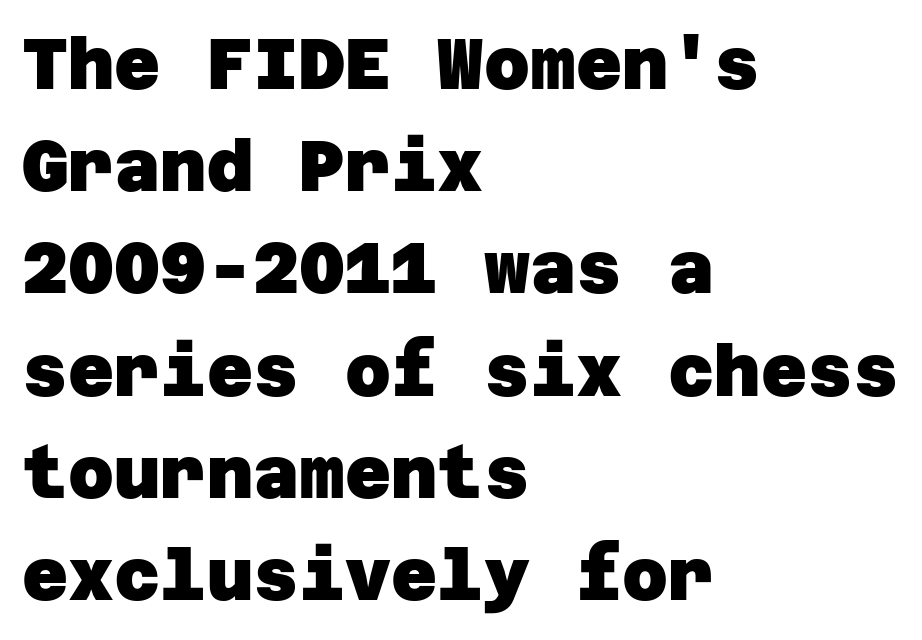
The image shows 71 px heavy sans-serif type; set left-aligned, normal line spacing (1.44x), normal letter spacing, not underlined; low stroke contrast and a large x-height.
